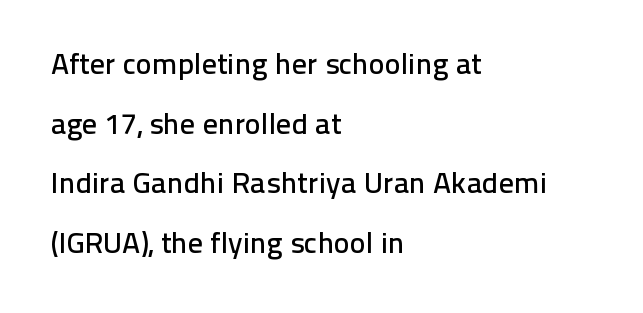
The characters display no serif detailing; their extremities are plain. The setting favours the left margin, as ordinary paragraphs usually do. What's the leading like? Stretched, with rows far apart. Notice how the stems are strictly vertical — no italics here. The rendering keeps characters at their native spacing. The face used here is proportionally spaced, like ordinary book or web type.
